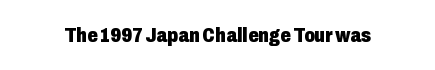
Q: Is the text bold? A: Yes.
Q: Is the text italic (slanted)? A: No, it is upright.
Q: Is the text underlined? A: No.
Q: Is the spacing between letters normal or unusually wide? A: Normal.
